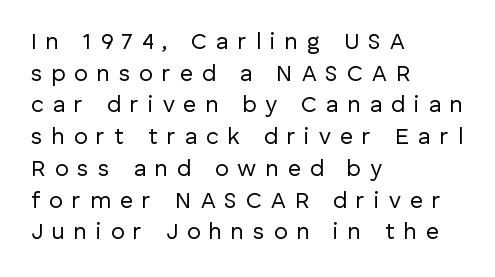
It's the straight-up-and-down kind of type. Anything drawn beneath the words? Only blank space. The face used here is rendered with a markedly widened letterfit. A student would call this left alignment; a typographer would say flush left, rag right. This sample keeps an unexceptional amount of space between lines.
